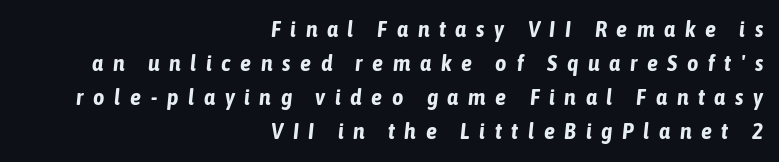
Whoever set this chose a conventional vertical rhythm. The space directly below the letters is spotless. Layout note: lines flush right. You could only call the tracking loose — the letters float apart.
